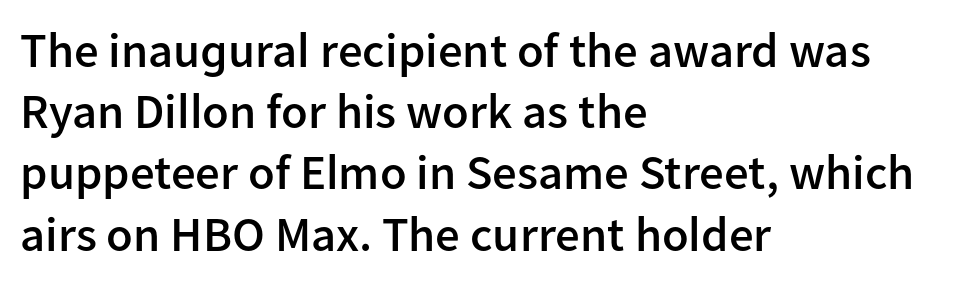
Q: Is the text bold? A: Semi-bold.
Q: Is the text italic (slanted)? A: No, it is upright.
Q: Is the typeface a serif or a sans-serif typeface? A: Sans-serif.
Q: Is the text underlined? A: No.
Q: How is the paragraph aligned? A: Left-aligned.
Q: Is the spacing between letters normal or unusually wide? A: Normal.
Q: Is the spacing between lines tight, normal or loose? A: Normal.
Q: Width (condensed, normal, or wide)? A: Normal.
Q: Stroke contrast? A: Low.
Q: x-height? A: Medium.
Q: Monospaced? A: No.
